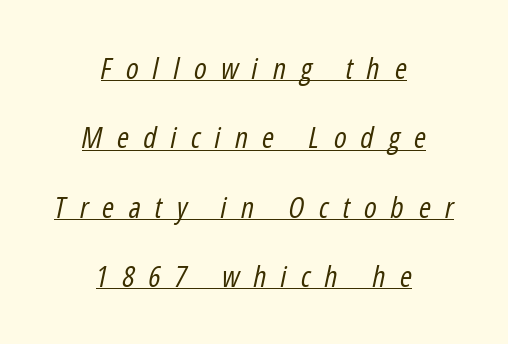
The image shows 29 px regular-weight, condensed type, italic (leaning right); set centered, loose line spacing (2.39x), unusually wide letter spacing (+0.49 em), underlined; low stroke contrast and a medium x-height.
